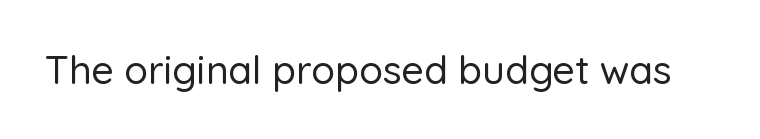
The image shows 39 px sans-serif type, upright; set normal letter spacing, not underlined; low stroke contrast and a medium x-height.
